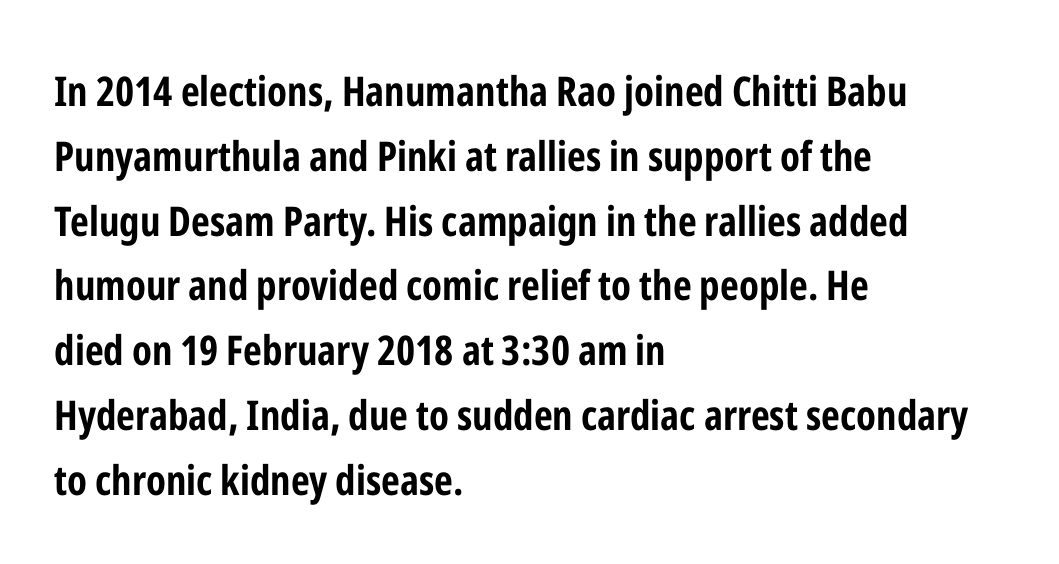
Nope, not italic — everything's standing straight. Each letter keeps its own natural width here, so spacing adapts to shape. Only glyphs here, with clear space below each row. Every row of glyphs begins at an identical x-position on the left.
